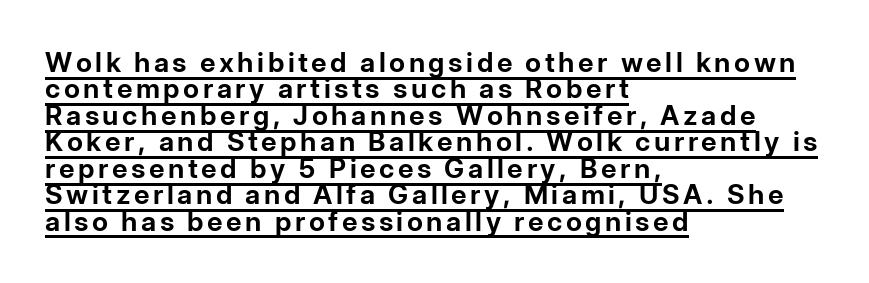
Casual observation: everything's shoved over to the left. You can tell it's not italic because the verticals are truly vertical. The rendered words wear a rule along their underside. Line spacing here is tight. Typographic density is high because the face is bold.
